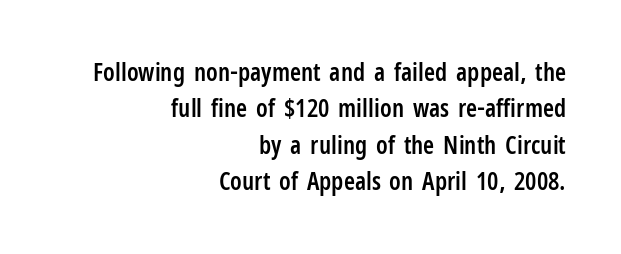
Q: Is the text bold? A: Semi-bold.
Q: Is the text italic (slanted)? A: No, it is upright.
Q: Is the text underlined? A: No.
Q: How is the paragraph aligned? A: Right-aligned.
Q: Is the spacing between letters normal or unusually wide? A: Normal.
Q: Is the spacing between lines tight, normal or loose? A: Normal.
